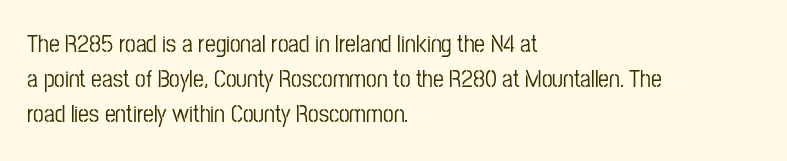
Q: Is the text italic (slanted)? A: No, it is upright.
Q: Is the text underlined? A: No.
Q: How is the paragraph aligned? A: Left-aligned.
Q: Is the spacing between letters normal or unusually wide? A: Normal.
Q: Is the spacing between lines tight, normal or loose? A: Normal.
